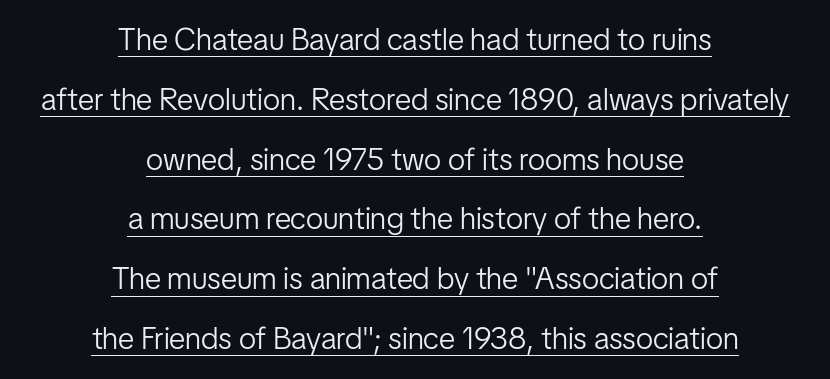
A typesetter would call this proportional, since set widths differ per character. Tracking here is standard; glyphs follow each other at the usual distance. Is this a sans? Yes — the strokes have no serifs. Designer's note — italics off, roman on. Alignment: centered.
